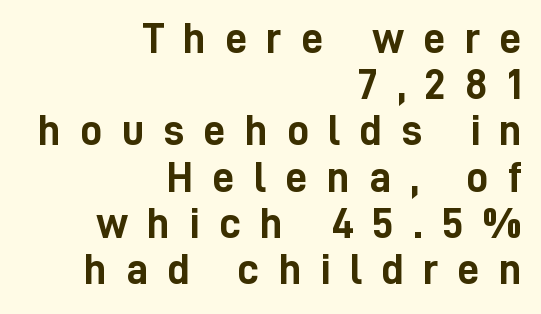
Regarding serifs, this sample does without them. A clean baseline with only descenders dipping below it. You could not count columns in this text — the font is proportionally spaced. The rendering uses a small line-height, squeezing the rows.
